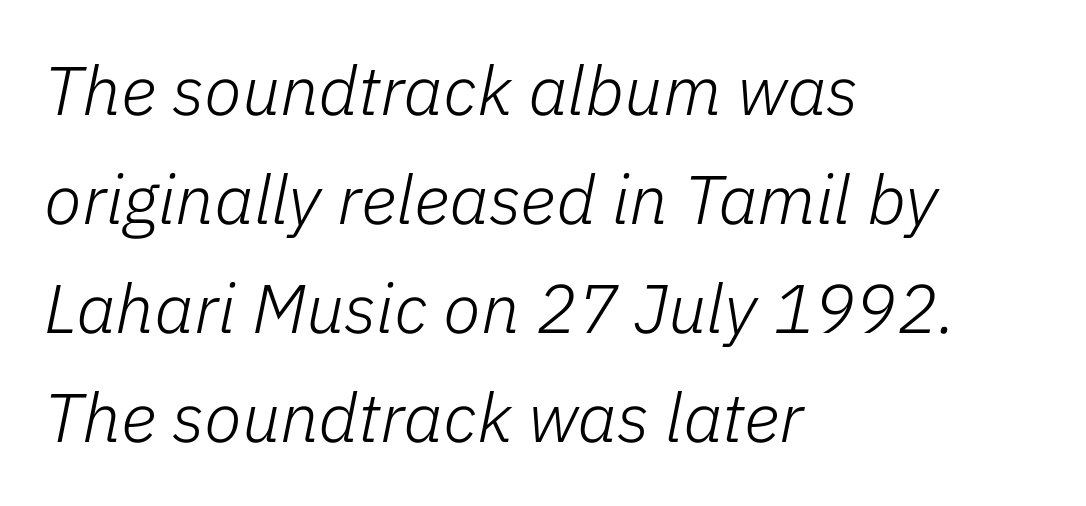
Compared with typical body copy, the letter spacing here is the same. The typesetting does not lean heavy: it is not bold. You could not count columns in this text — the font is proportionally spaced. Characters are canted at an angle relative to the baseline's perpendicular. The passage shown stacks its lines at a standard gap.
